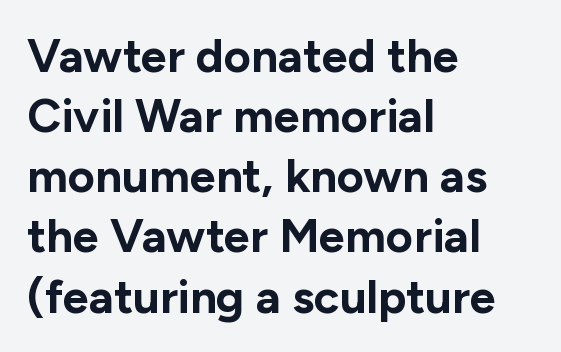
Q: Is the text bold? A: Yes.
Q: Is the text italic (slanted)? A: No, it is upright.
Q: Is the typeface a serif or a sans-serif typeface? A: Sans-serif.
Q: Is the text underlined? A: No.
Q: How is the paragraph aligned? A: Left-aligned.
Q: Is the spacing between letters normal or unusually wide? A: Normal.
Q: Is the spacing between lines tight, normal or loose? A: Normal.
Q: Width (condensed, normal, or wide)? A: Normal.
Q: Stroke contrast? A: Low.
Q: x-height? A: Medium.
Q: Monospaced? A: No.
